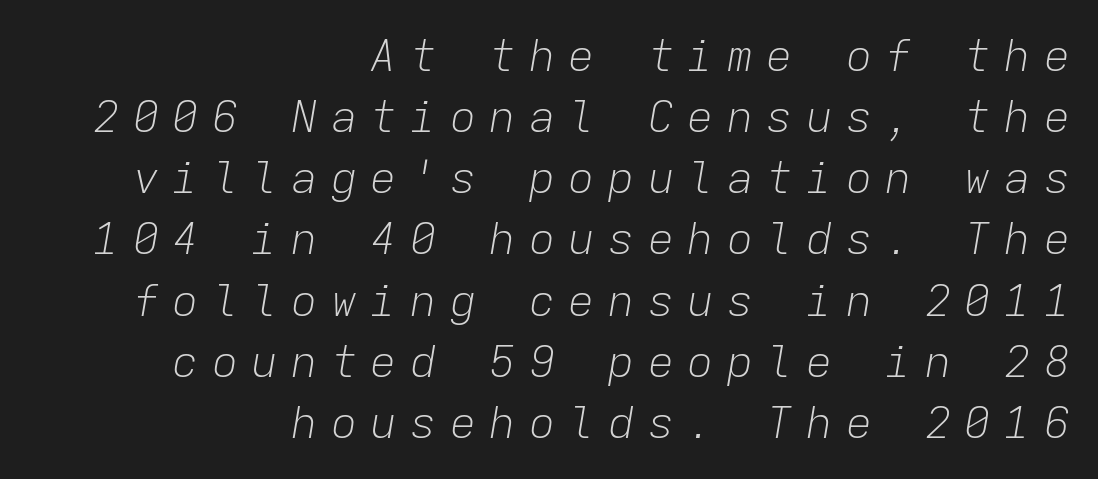
The rows are spaced the way most documents space them. The face used here is monospaced, like something from a code editor. You can tell it's italic because the verticals aren't actually vertical. Each line ends at the same right margin while the left side varies. A clean baseline with only descenders dipping below it.
